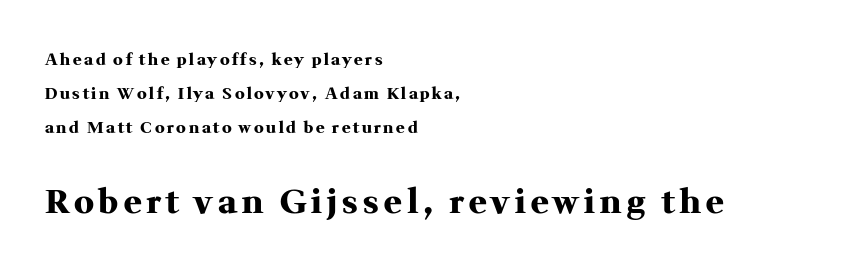
The letters carry serifs — small finishing strokes at the ends of their stems. This layout puts the modest block above and the oversized block below. These lines are rendered in a variable-pitch font. Any mark beneath the type? The region is blank. Rows of type keep a wide berth in the vertical direction. What weight is shown? A full bold with thick strokes.
